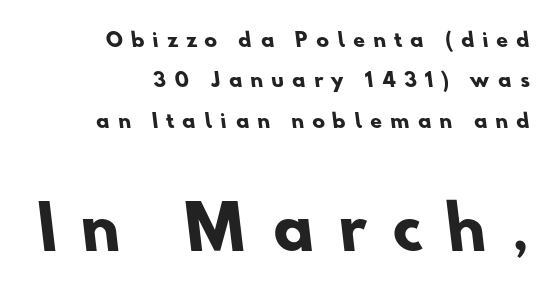
If you measured baseline to baseline, you'd find a long distance. The face used here is proportionally spaced, like ordinary book or web type. Typeset ragged left — the right edge is the straight one. Students, this is bold: see how much ink each stroke carries. Substantial extra tracking has been applied to these lines.
